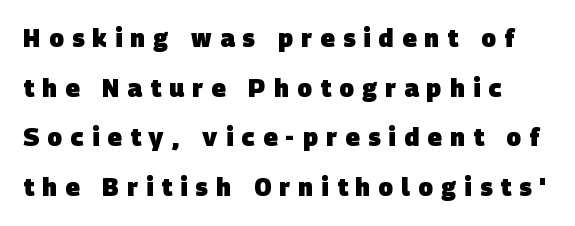
Q: Is the text bold? A: Yes.
Q: Is the text underlined? A: No.
Q: Is the spacing between letters normal or unusually wide? A: Unusually wide.
Q: Is the spacing between lines tight, normal or loose? A: Loose.
